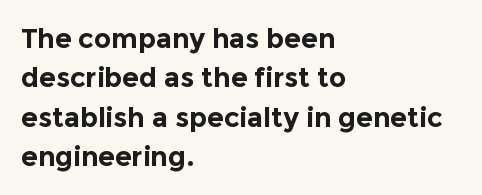
The line texture is even and compact thanks to regular tracking. Notice how the passage keeps a crisp vertical edge on the left only. Rendered with straight, roman letterforms. A bare baseline throughout the passage. One glance says typical: line gaps are just what's usual.
